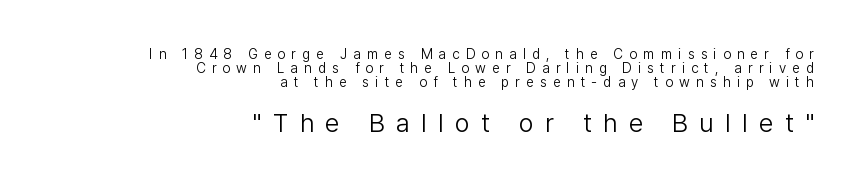
The leading is snug, giving the passage a crowded texture. The foot of each line stays bare and open. Honestly, the letter spacing is so wide it's the main thing you notice. The strokes carry an ordinary text weight at most.
